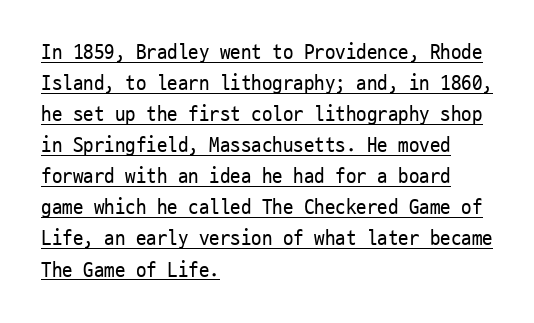
The image shows 21 px text type, upright; set left-aligned, normal line spacing (1.48x), normal letter spacing, underlined.
